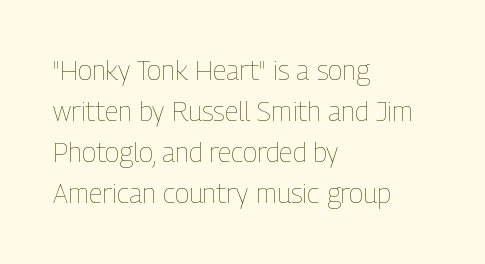
The image shows 27 px text type, upright; set left-aligned, normal line spacing (1.52x), normal letter spacing, not underlined.
